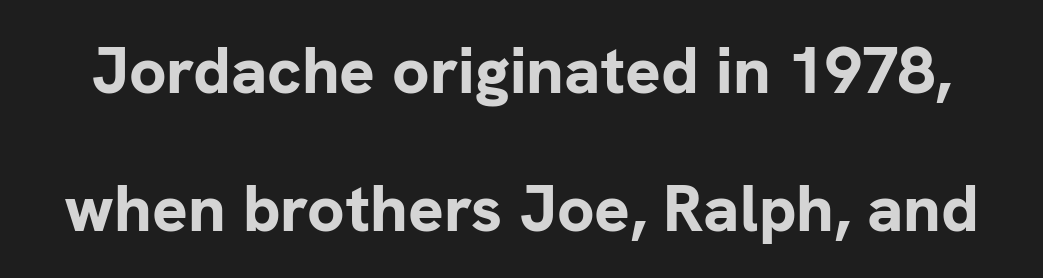
The image shows 66 px bold sans-serif type, upright; set loose line spacing (2.09x), normal letter spacing, not underlined; low stroke contrast and a medium x-height.
